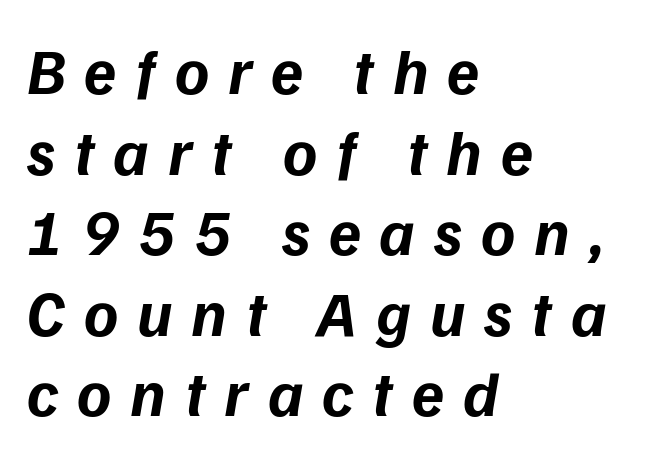
The image shows 65 px bold sans-serif type; set left-aligned, line spacing 1.24x, unusually wide letter spacing (+0.29 em), not underlined; low stroke contrast and a medium x-height.
